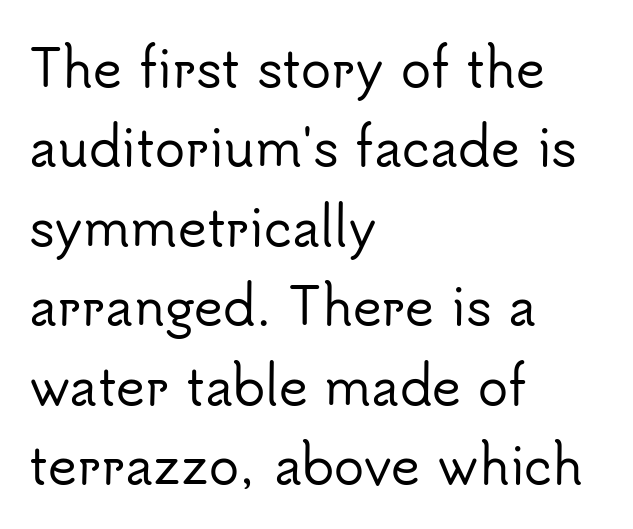
This rendering uses left alignment, leaving the right contour irregular. Honestly, the row spacing looks completely unremarkable. Bare-footed words on every line. Students, note that the glyphs here touch the page at normal intervals. In terms of posture, this sample is upright. Is this a sans? Yes — the strokes have no serifs.
